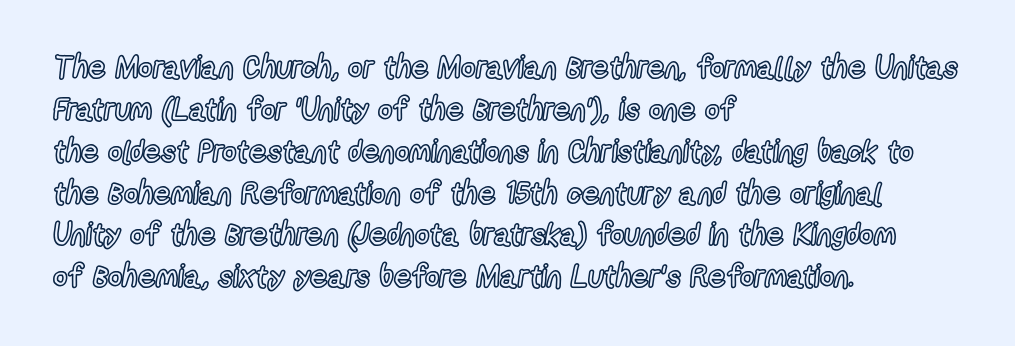
The image shows 31 px condensed type; set left-aligned, normal line spacing (1.35x), normal letter spacing, not underlined; a medium x-height.
